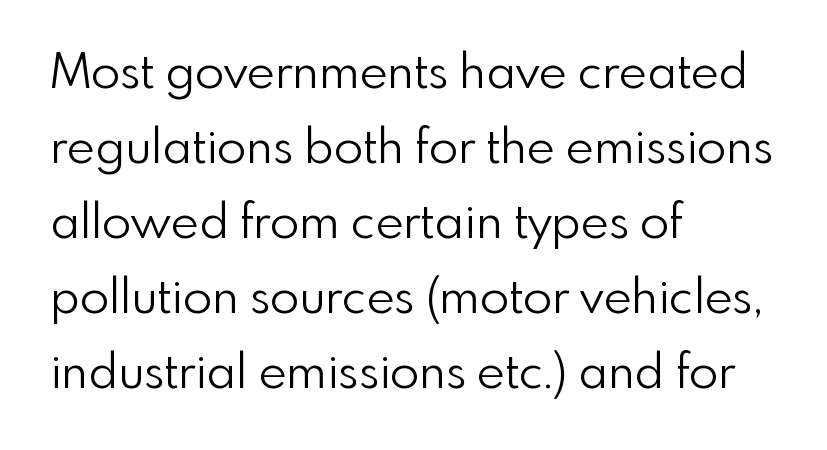
Q: Is the text bold? A: No.
Q: Is the text italic (slanted)? A: No, it is upright.
Q: Is the typeface a serif or a sans-serif typeface? A: Sans-serif.
Q: Is the text underlined? A: No.
Q: How is the paragraph aligned? A: Left-aligned.
Q: Is the spacing between letters normal or unusually wide? A: Normal.
Q: Is the spacing between lines tight, normal or loose? A: Normal.
Q: Width (condensed, normal, or wide)? A: Normal.
Q: Stroke contrast? A: Low.
Q: x-height? A: Small.
Q: Monospaced? A: No.
